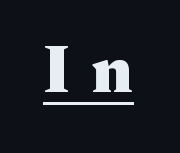
The words here are underlined. Ascenders rise straight up at ninety degrees. Yep, those are serifs on the letters. This sample has the flowing, uneven cadence of proportional lettering. Chunky letters — that's bold for sure.
